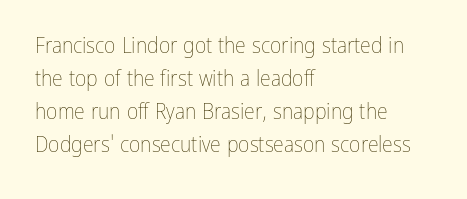
{"italic": "no", "bold": "no", "underline": "no", "align": "left", "line_spacing": "normal", "line_spacing_ratio": 1.5, "letter_spacing": "normal", "letter_spacing_em": 0.0, "glyph_px": 22}
